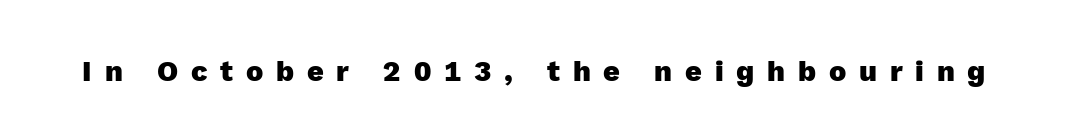
Q: Is the text bold? A: Yes.
Q: Is the text italic (slanted)? A: No, it is upright.
Q: Is the typeface a serif or a sans-serif typeface? A: Sans-serif.
Q: Is the text underlined? A: No.
Q: Is the spacing between letters normal or unusually wide? A: Unusually wide.
Q: Width (condensed, normal, or wide)? A: Normal.
Q: x-height? A: Medium.
Q: Monospaced? A: No.
